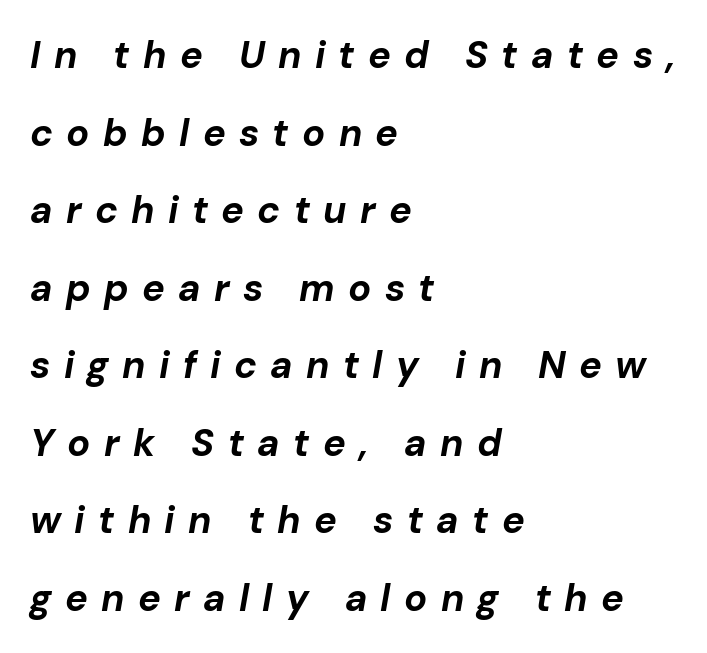
The image shows 38 px bold type, italic (leaning right); set left-aligned, loose line spacing (2.04x), unusually wide letter spacing (+0.35 em), not underlined; low stroke contrast and a medium x-height.
